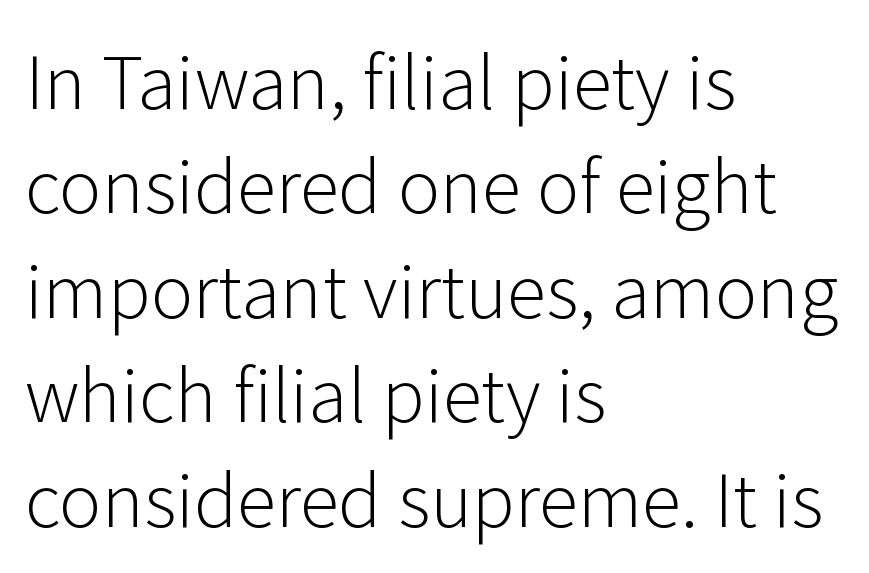
Q: Is the text bold? A: No.
Q: Is the text italic (slanted)? A: No, it is upright.
Q: Is the typeface a serif or a sans-serif typeface? A: Sans-serif.
Q: Is the text underlined? A: No.
Q: How is the paragraph aligned? A: Left-aligned.
Q: Is the spacing between letters normal or unusually wide? A: Normal.
Q: Is the spacing between lines tight, normal or loose? A: Normal.
Q: Width (condensed, normal, or wide)? A: Normal.
Q: Stroke contrast? A: Low.
Q: x-height? A: Medium.
Q: Monospaced? A: No.
